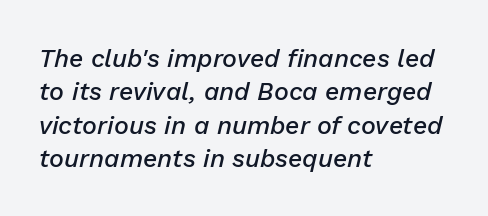
{"italic": "yes", "lean": "right", "slant_degrees": 13, "bold": "semi", "underline": "no", "align": "left", "line_spacing": "normal", "line_spacing_ratio": 1.34, "letter_spacing": "normal", "letter_spacing_em": 0.0, "glyph_px": 25}
